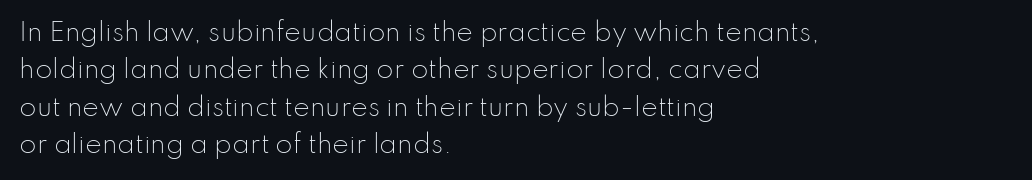
{"italic": "no", "bold": "no", "underline": "no", "align": "left", "line_spacing": "normal", "line_spacing_ratio": 1.5, "letter_spacing": "normal", "letter_spacing_em": 0.0, "glyph_px": 25}
